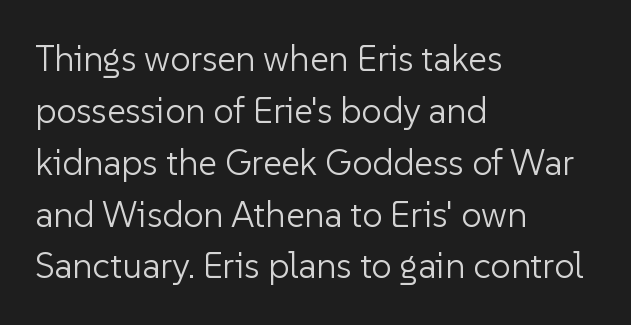
Q: Is the text bold? A: No.
Q: Is the text italic (slanted)? A: No, it is upright.
Q: Is the typeface a serif or a sans-serif typeface? A: Sans-serif.
Q: Is the text underlined? A: No.
Q: How is the paragraph aligned? A: Left-aligned.
Q: Is the spacing between letters normal or unusually wide? A: Normal.
Q: Is the spacing between lines tight, normal or loose? A: Normal.
Q: Width (condensed, normal, or wide)? A: Normal.
Q: Stroke contrast? A: Low.
Q: x-height? A: Medium.
Q: Monospaced? A: No.
